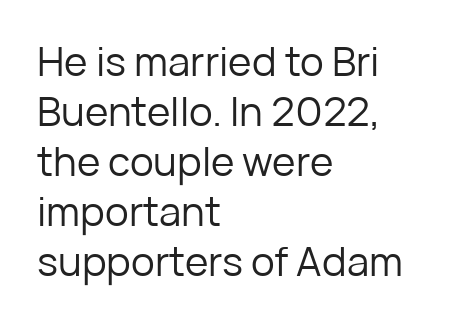
Q: Is the text bold? A: No.
Q: Is the text italic (slanted)? A: No, it is upright.
Q: Is the typeface a serif or a sans-serif typeface? A: Sans-serif.
Q: Is the text underlined? A: No.
Q: How is the paragraph aligned? A: Left-aligned.
Q: Is the spacing between letters normal or unusually wide? A: Normal.
Q: Is the spacing between lines tight, normal or loose? A: Normal.
Q: Width (condensed, normal, or wide)? A: Normal.
Q: Stroke contrast? A: Low.
Q: x-height? A: Medium.
Q: Monospaced? A: No.
